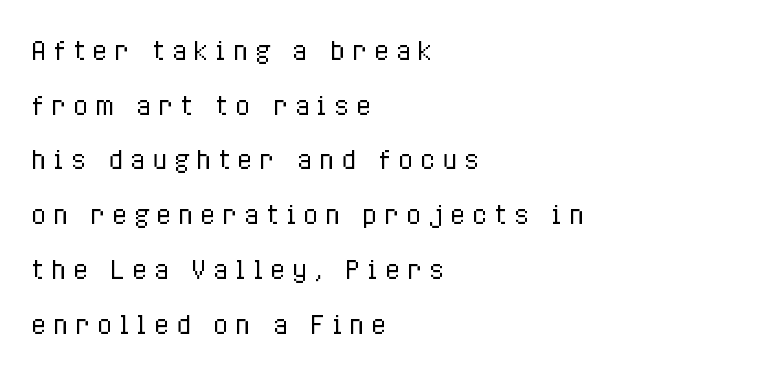
The image shows 25 px text type, upright; set left-aligned, loose line spacing (2.19x), unusually wide letter spacing (+0.27 em), not underlined.
